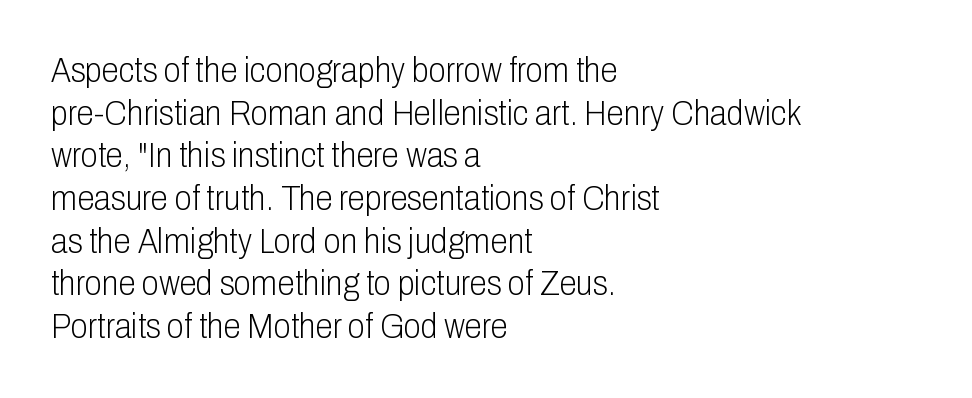
Q: Is the text bold? A: No.
Q: Is the text italic (slanted)? A: No, it is upright.
Q: Is the typeface a serif or a sans-serif typeface? A: Sans-serif.
Q: Is the text underlined? A: No.
Q: How is the paragraph aligned? A: Left-aligned.
Q: Is the spacing between letters normal or unusually wide? A: Normal.
Q: Width (condensed, normal, or wide)? A: Condensed.
Q: Stroke contrast? A: Low.
Q: x-height? A: Medium.
Q: Monospaced? A: No.
